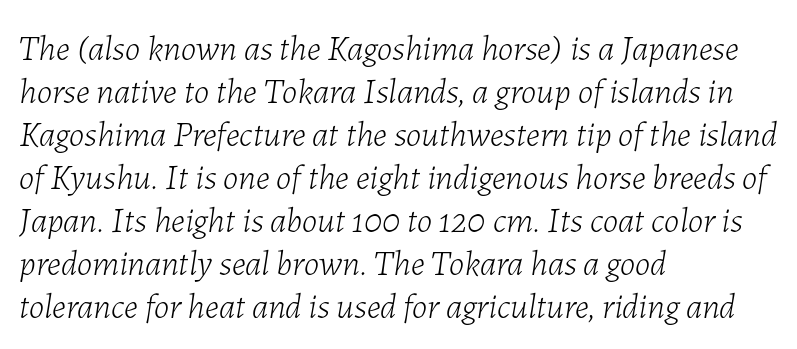
{"italic": "yes", "lean": "right", "slant_degrees": 7, "bold": "no", "weight": "light", "width": "normal", "stroke_contrast": "low", "x_height": "medium", "monospaced": "no", "underline": "no", "align": "left", "line_spacing_ratio": 1.23, "letter_spacing": "normal", "letter_spacing_em": 0.0, "glyph_px": 35}
